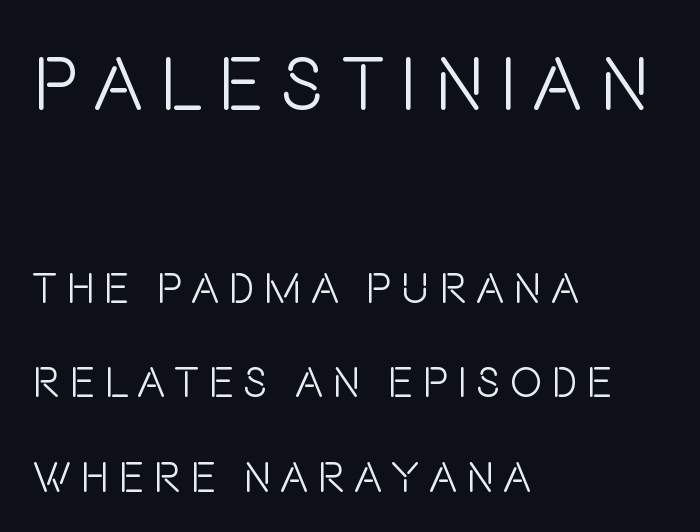
{"serif": "no", "italic": "no", "bold": "no", "weight": "light", "width": "condensed", "stroke_contrast": "low", "x_height": "large", "monospaced": "no", "underline": "no", "align": "left", "line_spacing": "loose", "line_spacing_ratio": 2.19, "letter_spacing": "wide", "letter_spacing_em": 0.21, "larger_block": "first", "size_ratio": 1.77, "glyph_px": 76}
